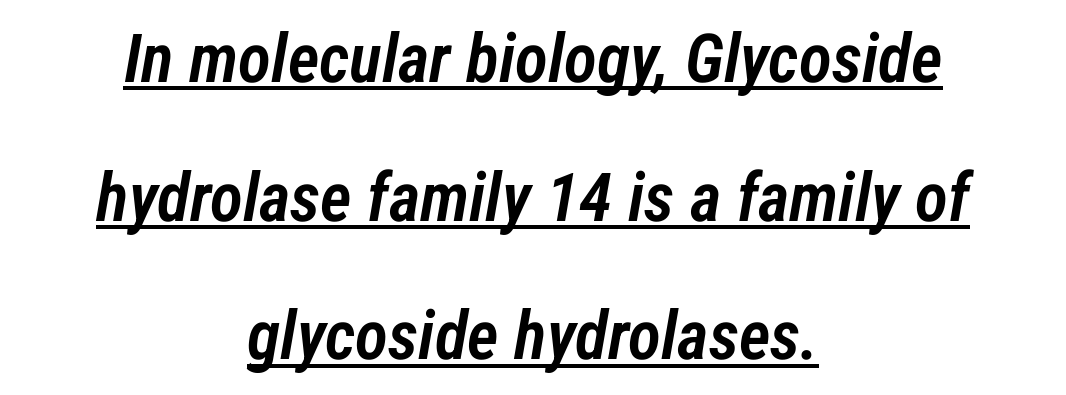
Q: Is the text bold? A: Semi-bold.
Q: Is the text italic (slanted)? A: Yes, it leans right by about 12 degrees.
Q: Is the text underlined? A: Yes.
Q: How is the paragraph aligned? A: Centered.
Q: Is the spacing between letters normal or unusually wide? A: Normal.
Q: Is the spacing between lines tight, normal or loose? A: Loose.
Q: Width (condensed, normal, or wide)? A: Condensed.
Q: Stroke contrast? A: Low.
Q: x-height? A: Medium.
Q: Monospaced? A: No.
